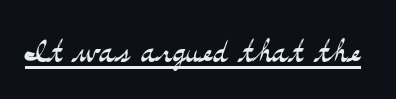
The type family on display is of the serif kind. The gaps between neighbouring characters are ordinary and unremarkable. The rendering uses the underline text-decoration. Think standard paragraph weight, or any step lighter than that.
